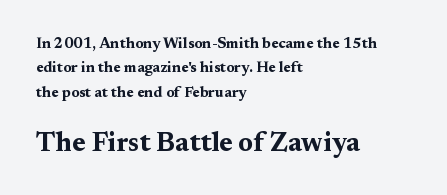
Q: Is the text bold? A: Yes.
Q: Is the text italic (slanted)? A: No, it is upright.
Q: Is the text underlined? A: No.
Q: How is the paragraph aligned? A: Left-aligned.
Q: Is the spacing between letters normal or unusually wide? A: Normal.
Q: Is the spacing between lines tight, normal or loose? A: Normal.
Q: Which block of text is set in a larger size, the first (top) or the second (bottom)? A: The second (bottom) one.
